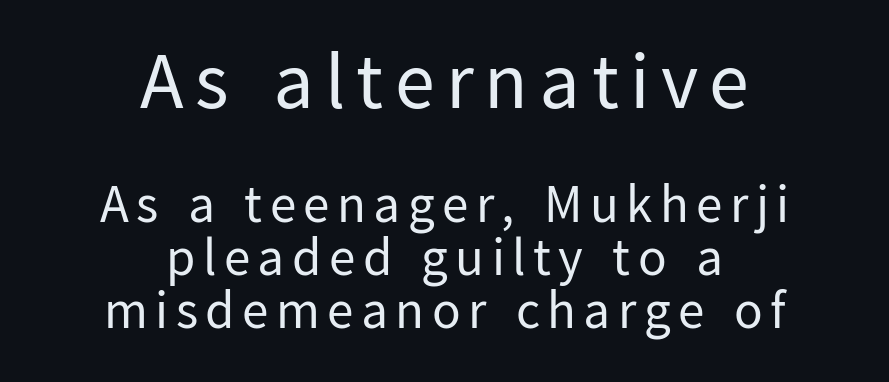
The designer gave the opening block more size than the closing block. Glance below the letters and you will spot only blank space. A light-to-regular cut is what we see here. Does the copy run flush right? No — it is centered line by line. The passage shown is typed in a proportional face where columns would drift.
